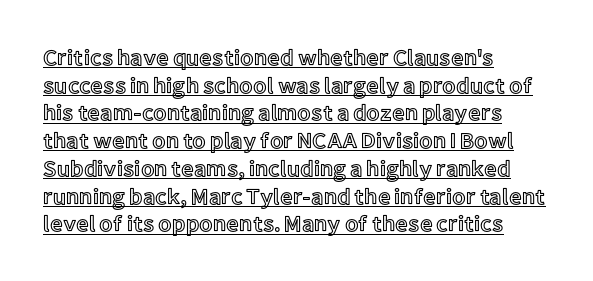
Q: Is the text italic (slanted)? A: No, it is upright.
Q: Is the text underlined? A: Yes.
Q: How is the paragraph aligned? A: Left-aligned.
Q: Is the spacing between letters normal or unusually wide? A: Normal.
Q: Is the spacing between lines tight, normal or loose? A: Normal.
